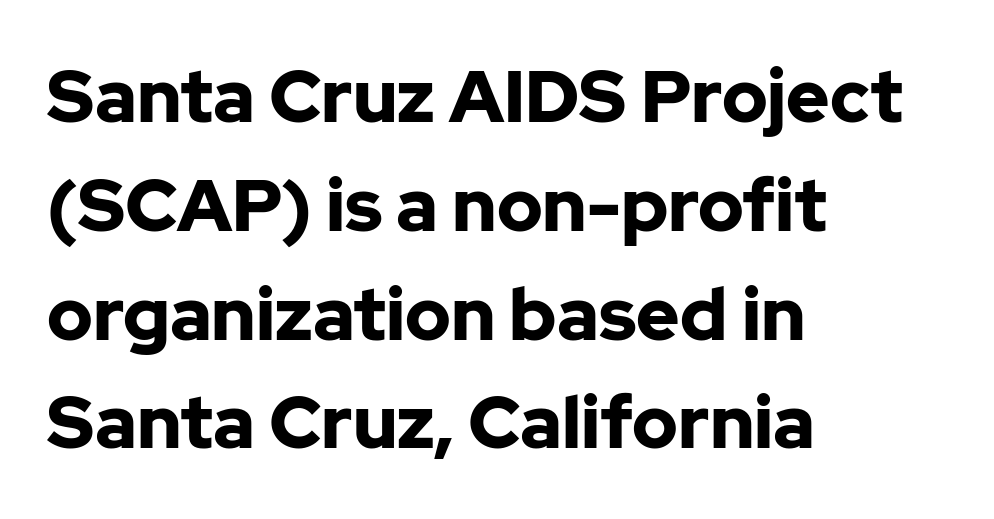
Q: Is the text bold? A: Yes.
Q: Is the text italic (slanted)? A: No, it is upright.
Q: Is the typeface a serif or a sans-serif typeface? A: Sans-serif.
Q: Is the text underlined? A: No.
Q: How is the paragraph aligned? A: Left-aligned.
Q: Is the spacing between letters normal or unusually wide? A: Normal.
Q: Is the spacing between lines tight, normal or loose? A: Normal.
Q: Width (condensed, normal, or wide)? A: Normal.
Q: Stroke contrast? A: Low.
Q: x-height? A: Medium.
Q: Monospaced? A: No.
